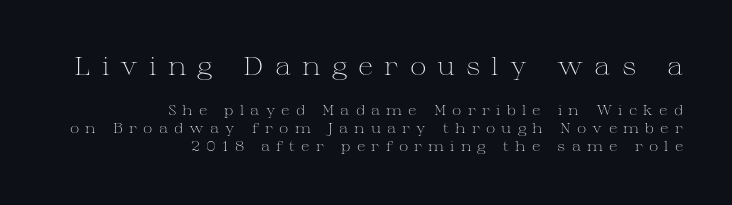
The image shows 25 px text type, upright; set right-aligned, normal line spacing (1.26x), unusually wide letter spacing (+0.44 em), not underlined; the first (top) block is 1.79x larger.
